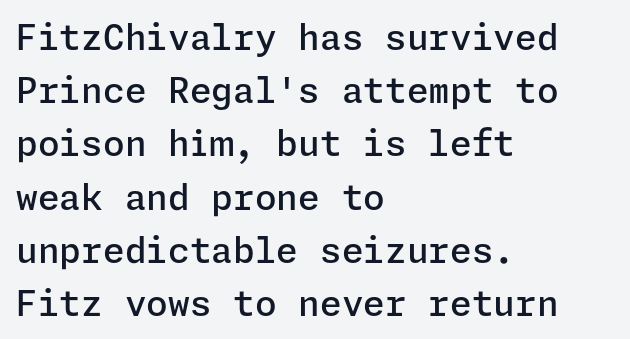
{"serif": "no", "italic": "no", "bold": "semi", "weight": "semibold", "width": "normal", "stroke_contrast": "low", "x_height": "medium", "underline": "no", "align": "left", "line_spacing": "normal", "line_spacing_ratio": 1.52, "letter_spacing": "normal", "letter_spacing_em": 0.0, "glyph_px": 35}
